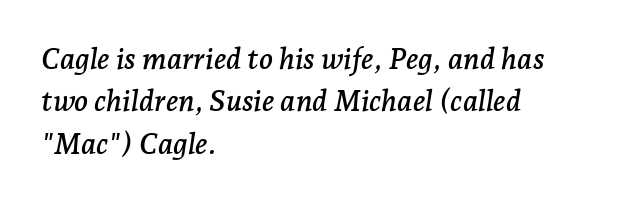
The rendering uses natural spacing where letterforms have individual widths. Yep, that's italic — everything's leaning. Plain, unruled lines of type. If you measured baseline to baseline, you'd find a middling distance. Old-style or modern, the face here clearly has serifs. Each line starts at the same left margin while the right side varies.
